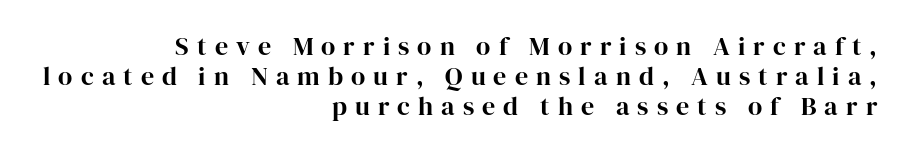
{"italic": "no", "bold": "yes", "underline": "no", "align": "right", "line_spacing_ratio": 1.16, "letter_spacing": "wide", "letter_spacing_em": 0.31, "glyph_px": 26}
